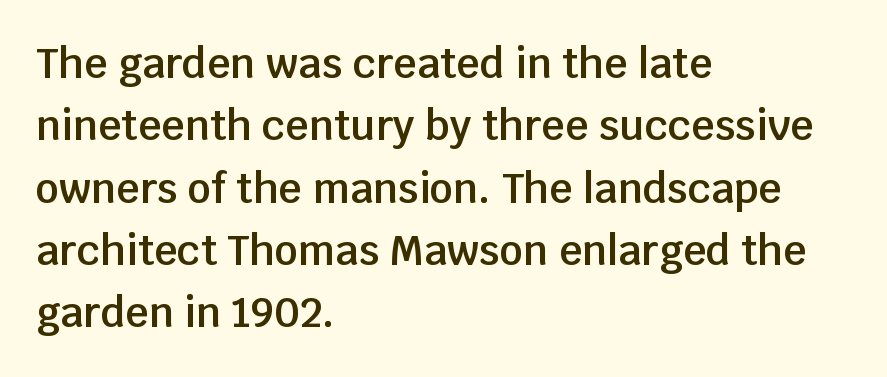
{"serif": "no", "italic": "no", "bold": "semi", "weight": "semibold", "width": "normal", "stroke_contrast": "low", "x_height": "large", "monospaced": "no", "underline": "no", "align": "left", "line_spacing": "normal", "line_spacing_ratio": 1.52, "letter_spacing": "normal", "letter_spacing_em": 0.0, "glyph_px": 41}
